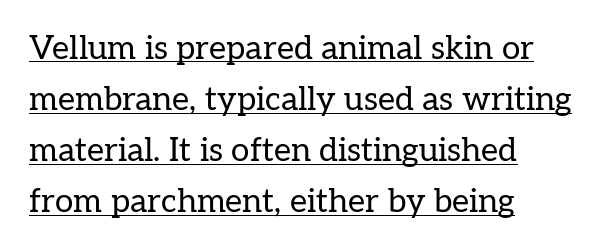
{"serif": "yes", "italic": "no", "bold": "no", "weight": "regular", "width": "normal", "stroke_contrast": "low", "x_height": "medium", "monospaced": "no", "underline": "yes", "align": "left", "line_spacing": "normal", "line_spacing_ratio": 1.55, "letter_spacing": "normal", "letter_spacing_em": 0.0, "glyph_px": 33}
